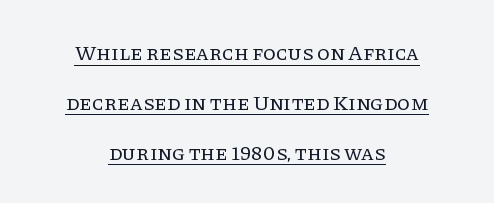
Unbolded letterforms with no extra heft. The glyphs are accompanied by a horizontal stroke just below them. Look at the tracking — it's just the regular setting, nothing added. Every row of glyphs is offset so its center matches the block's center. Tall strokes in this sample are plumb rather than angled. Rows of type keep a wide berth in the vertical direction.
